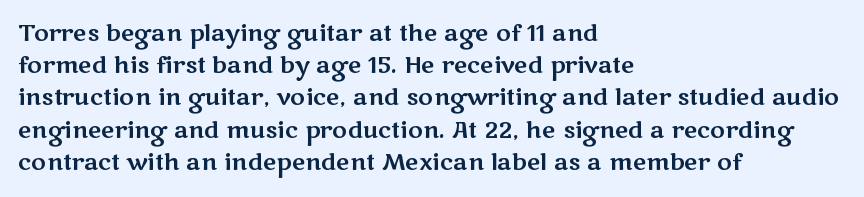
Q: Is the text italic (slanted)? A: No, it is upright.
Q: Is the text underlined? A: No.
Q: How is the paragraph aligned? A: Left-aligned.
Q: Is the spacing between letters normal or unusually wide? A: Normal.
Q: Is the spacing between lines tight, normal or loose? A: Normal.
